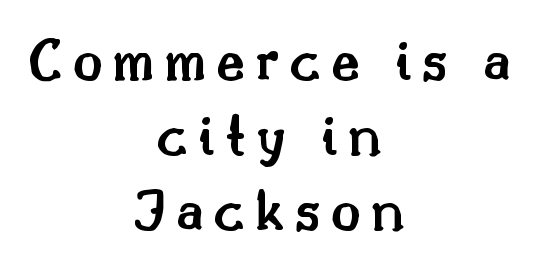
Q: Is the text bold? A: Semi-bold.
Q: Is the text italic (slanted)? A: No, it is upright.
Q: Is the typeface a serif or a sans-serif typeface? A: Serif.
Q: Is the text underlined? A: No.
Q: How is the paragraph aligned? A: Centered.
Q: Width (condensed, normal, or wide)? A: Normal.
Q: Stroke contrast? A: Medium.
Q: x-height? A: Small.
Q: Monospaced? A: No.
